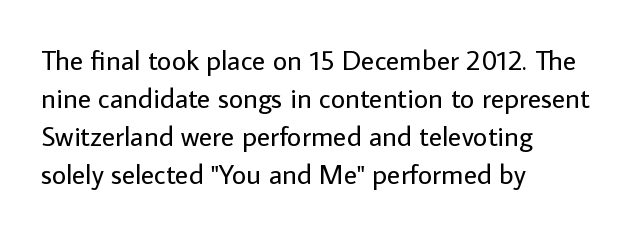
The face used here is rendered with its standard letterfit. Every character sits straight up, as roman type does. Baseline-to-baseline distance is the conventional proportion of letter height. These glyphs show unthickened strokes, regular width or finer. This is sans-serif lettering, the kind often seen on screens and signage. Check the space under the baseline: it is left empty.
